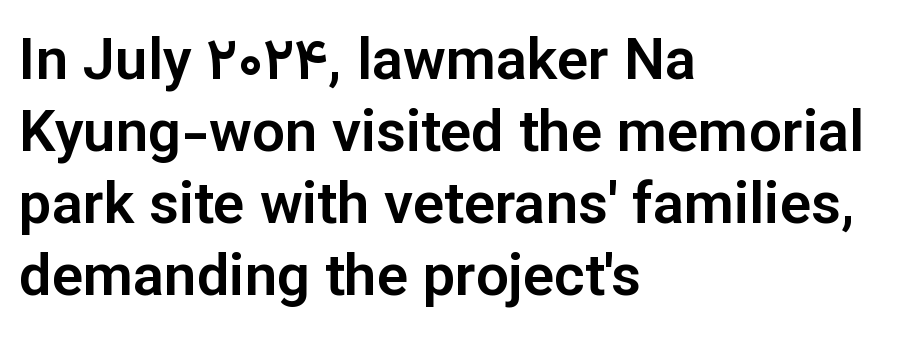
Q: Is the text italic (slanted)? A: No, it is upright.
Q: Is the typeface a serif or a sans-serif typeface? A: Sans-serif.
Q: Is the text underlined? A: No.
Q: How is the paragraph aligned? A: Left-aligned.
Q: Is the spacing between letters normal or unusually wide? A: Normal.
Q: Width (condensed, normal, or wide)? A: Normal.
Q: Stroke contrast? A: Low.
Q: x-height? A: Medium.
Q: Monospaced? A: No.
